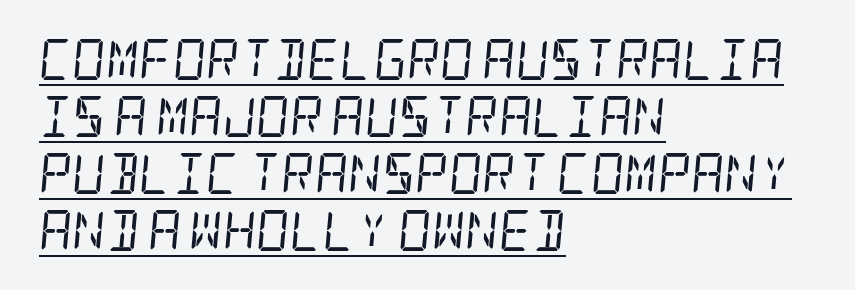
{"serif": "yes", "italic": "yes", "lean": "right", "slant_degrees": 5, "bold": "no", "weight": "regular", "width": "condensed", "stroke_contrast": "low", "x_height": "large", "underline": "yes", "align": "left", "line_spacing": "normal", "line_spacing_ratio": 1.39, "letter_spacing": "normal", "letter_spacing_em": 0.0, "glyph_px": 41}
